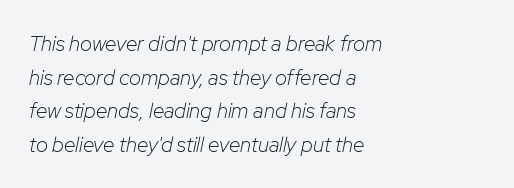
Q: Is the text bold? A: No.
Q: Is the text italic (slanted)? A: Yes, it leans right by about 12 degrees.
Q: Is the text underlined? A: No.
Q: How is the paragraph aligned? A: Left-aligned.
Q: Is the spacing between letters normal or unusually wide? A: Normal.
Q: Is the spacing between lines tight, normal or loose? A: Normal.
